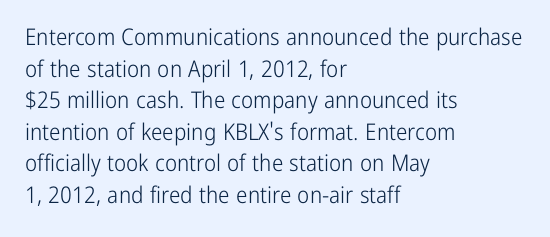
The strokes are not fattened; the text isn't bold. Beneath every word, the page is bare. Every row of glyphs begins at an identical x-position on the left. In terms of posture, this sample is upright.
